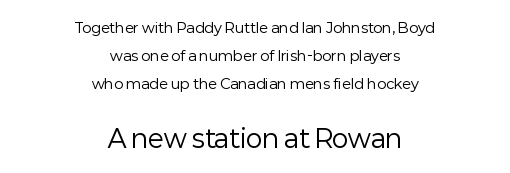
Q: Is the text bold? A: No.
Q: Is the text italic (slanted)? A: No, it is upright.
Q: Is the text underlined? A: No.
Q: How is the paragraph aligned? A: Centered.
Q: Is the spacing between letters normal or unusually wide? A: Normal.
Q: Is the spacing between lines tight, normal or loose? A: Loose.
Q: Which block of text is set in a larger size, the first (top) or the second (bottom)? A: The second (bottom) one.
